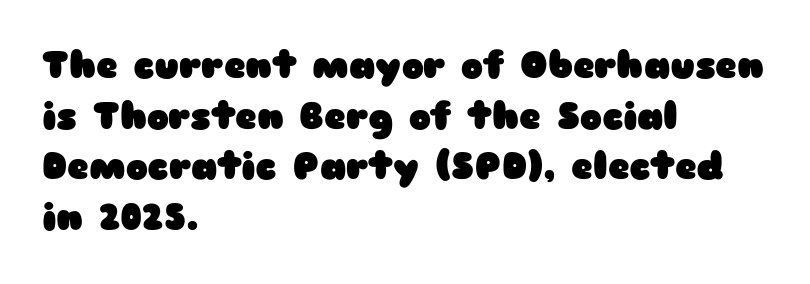
Ordinary non-slanted type is in use. Chunky letters — that's bold for sure. Do the characters align in a grid? No, the font is proportional. Horizontal bands of white between lines are of average thickness.
